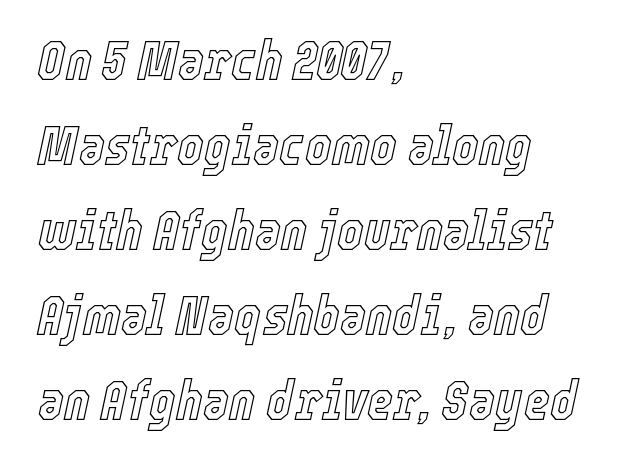
{"italic": "yes", "lean": "right", "slant_degrees": 12, "width": "condensed", "x_height": "medium", "monospaced": "no", "underline": "no", "align": "left", "line_spacing": "normal", "line_spacing_ratio": 1.52, "letter_spacing": "normal", "letter_spacing_em": 0.0, "glyph_px": 56}
